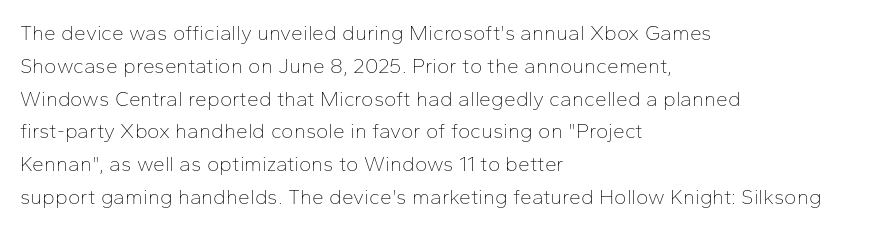
Q: Is the text bold? A: No.
Q: Is the text italic (slanted)? A: No, it is upright.
Q: Is the text underlined? A: No.
Q: How is the paragraph aligned? A: Left-aligned.
Q: Is the spacing between letters normal or unusually wide? A: Normal.
Q: Is the spacing between lines tight, normal or loose? A: Normal.
